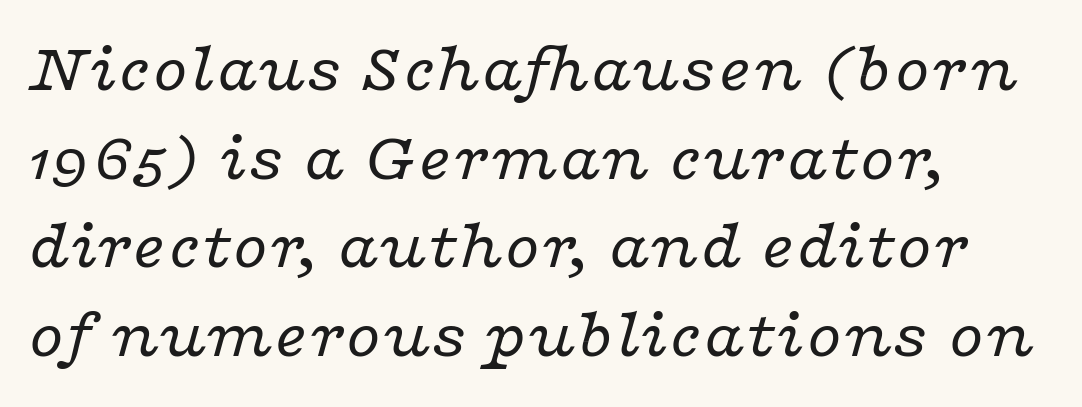
The image shows 71 px regular-weight, wide serif type, italic (leaning right); set left-aligned, normal line spacing (1.25x), normal letter spacing, not underlined; low stroke contrast and a medium x-height.
